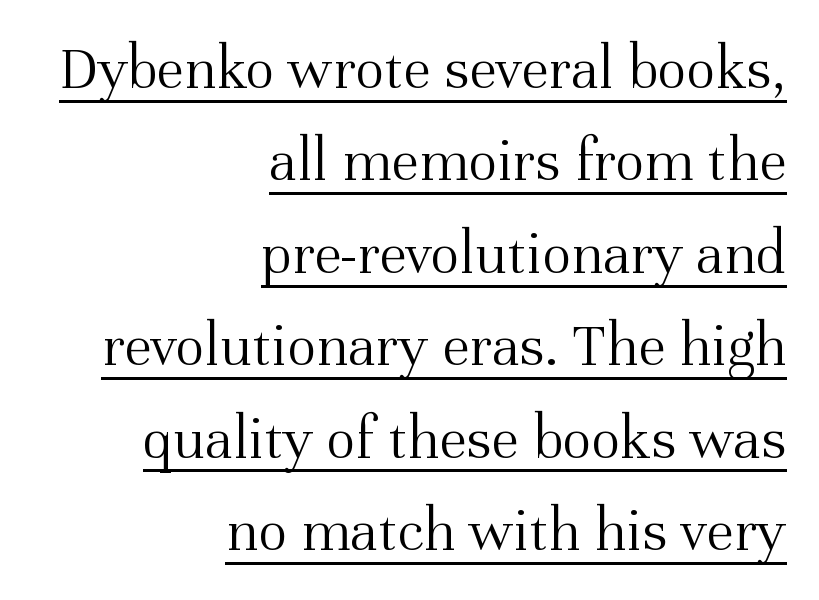
The rendering uses natural spacing where letterforms have individual widths. Look at the tracking — it's just the regular setting, nothing added. Check the space under the baseline: a stroke is drawn there. Nothing heavy about these letters — not bold at all. The designer left line spacing at the default. Look at the bottom of the vertical strokes: they flare into serifs here.
